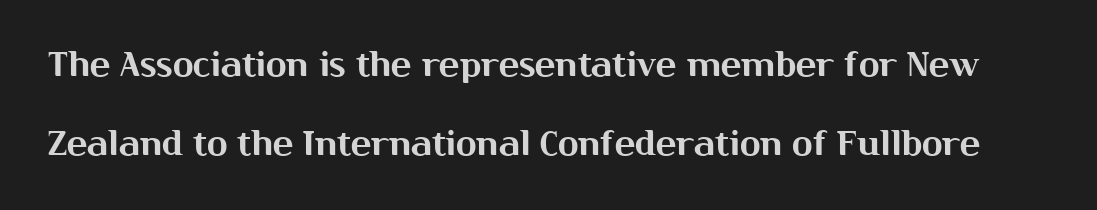
{"serif": "no", "italic": "no", "width": "normal", "stroke_contrast": "medium", "x_height": "medium", "monospaced": "no", "underline": "no", "line_spacing": "loose", "line_spacing_ratio": 2.31, "letter_spacing": "normal", "letter_spacing_em": 0.0, "glyph_px": 34}
